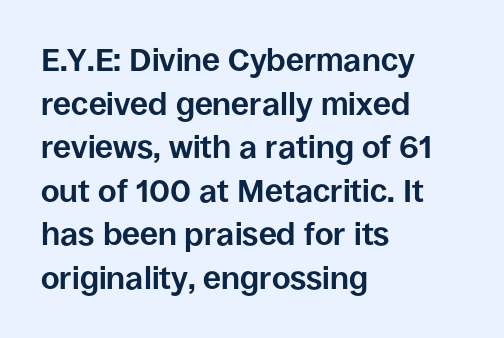
Q: Is the text bold? A: Yes.
Q: Is the text italic (slanted)? A: No, it is upright.
Q: Is the typeface a serif or a sans-serif typeface? A: Sans-serif.
Q: Is the text underlined? A: No.
Q: How is the paragraph aligned? A: Left-aligned.
Q: Is the spacing between letters normal or unusually wide? A: Normal.
Q: Is the spacing between lines tight, normal or loose? A: Normal.
Q: Width (condensed, normal, or wide)? A: Normal.
Q: Stroke contrast? A: Low.
Q: x-height? A: Large.
Q: Monospaced? A: No.
